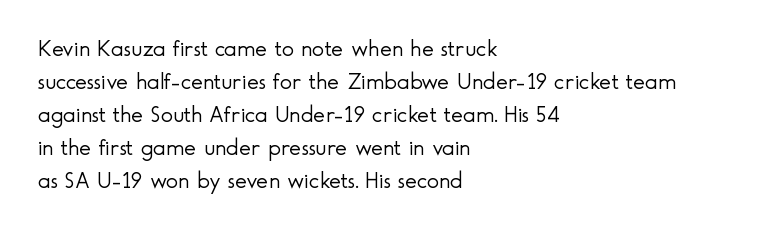
Q: Is the text bold? A: No.
Q: Is the text italic (slanted)? A: No, it is upright.
Q: Is the text underlined? A: No.
Q: How is the paragraph aligned? A: Left-aligned.
Q: Is the spacing between letters normal or unusually wide? A: Normal.
Q: Is the spacing between lines tight, normal or loose? A: Normal.
